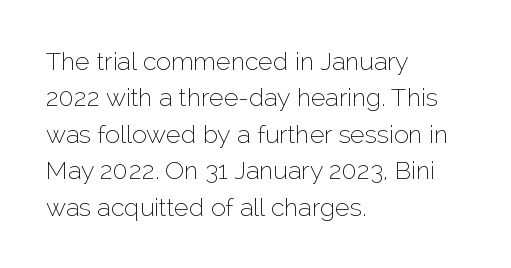
Q: Is the text bold? A: No.
Q: Is the text italic (slanted)? A: No, it is upright.
Q: Is the text underlined? A: No.
Q: How is the paragraph aligned? A: Left-aligned.
Q: Is the spacing between letters normal or unusually wide? A: Normal.
Q: Is the spacing between lines tight, normal or loose? A: Normal.
